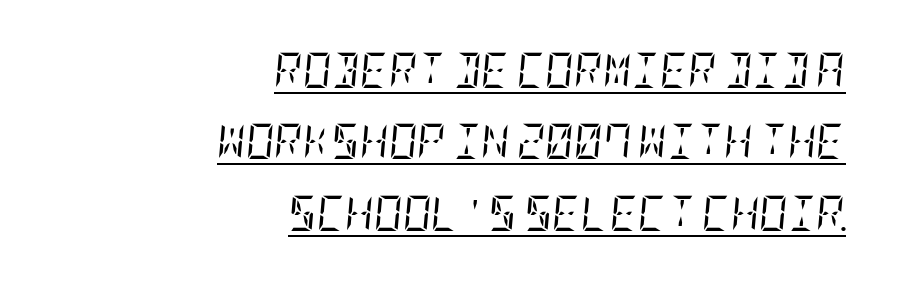
The image shows 35 px regular-weight, condensed serif type, italic (leaning right); set right-aligned, loose line spacing (2.04x), normal letter spacing, underlined; low stroke contrast and a large x-height.
